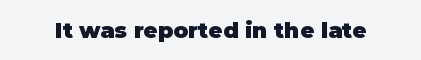
Short note: letters normally spaced. Words float on clear page, feet unadorned. The letters stand upright; this is a roman face. Heavy, bold letterforms.
